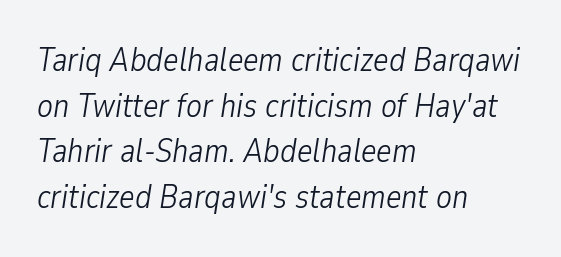
The rows are spaced the way most documents space them. Plain, unruled lines of type. The gaps between neighbouring characters are ordinary and unremarkable. The typeface has the unassuming heft of standard copy or less.
